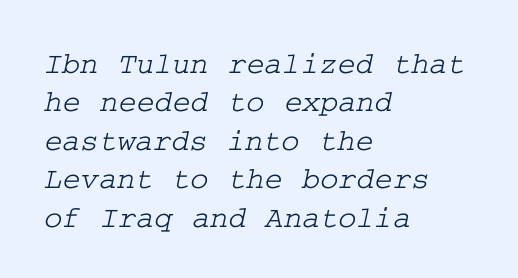
Plain, unruled lines of type. These lines are composed in type with serifs. Tracking here is standard; glyphs follow each other at the usual distance. Horizontally, the lines are justified to the leading edge only.
